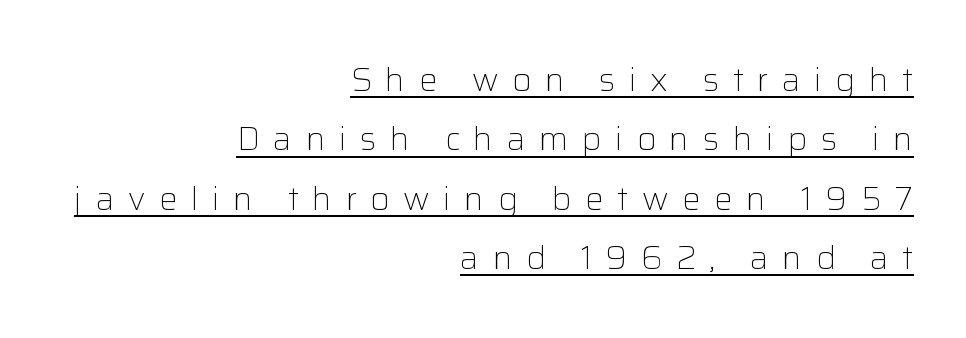
The image shows 33 px light sans-serif type, upright; set right-aligned, line spacing 1.8x, unusually wide letter spacing (+0.41 em), underlined; low stroke contrast and a medium x-height.
